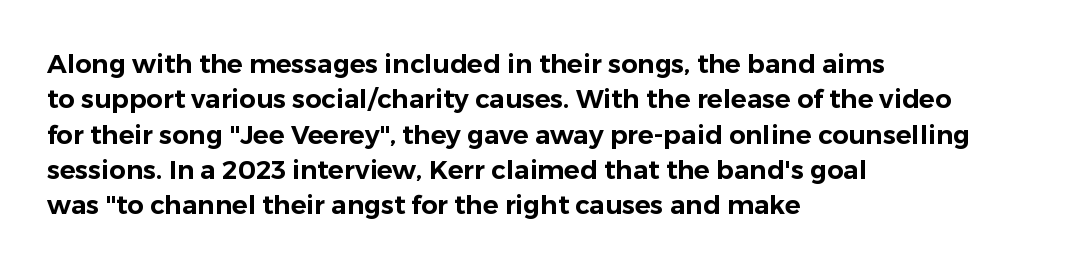
The passage shown stacks its lines at a standard gap. These lines stack with their left ends in a neat column. A roman cut, with each character standing at attention. Caption: standard tracking, unaltered. Words float on clear page, feet unadorned.
